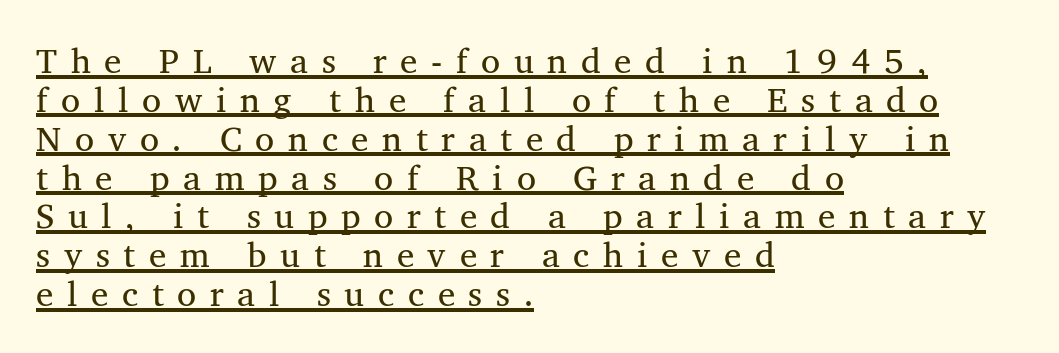
Q: Is the text bold? A: No.
Q: Is the text italic (slanted)? A: No, it is upright.
Q: Is the typeface a serif or a sans-serif typeface? A: Serif.
Q: Is the text underlined? A: Yes.
Q: How is the paragraph aligned? A: Left-aligned.
Q: Is the spacing between letters normal or unusually wide? A: Unusually wide.
Q: Is the spacing between lines tight, normal or loose? A: Tight.
Q: Width (condensed, normal, or wide)? A: Normal.
Q: Stroke contrast? A: Medium.
Q: x-height? A: Medium.
Q: Monospaced? A: No.
